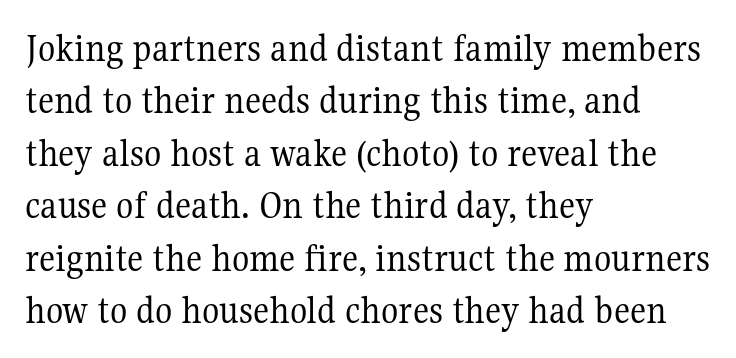
{"serif": "yes", "italic": "no", "bold": "no", "weight": "regular", "width": "normal", "stroke_contrast": "medium", "x_height": "medium", "monospaced": "no", "underline": "no", "align": "left", "line_spacing": "normal", "line_spacing_ratio": 1.31, "letter_spacing": "normal", "letter_spacing_em": 0.0, "glyph_px": 40}
